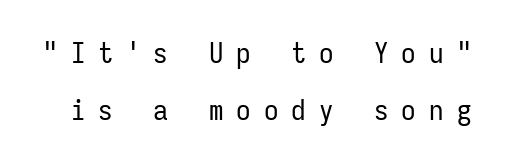
The font sits on the lighter half of the weight spectrum, regular included. Quick note: underline off. When letters stand straight like this, we call the style roman or upright. Is this a fixed-width face? Yes — each glyph sits in an identical cell. Letterform terminals end flat and unadorned throughout the passage.
